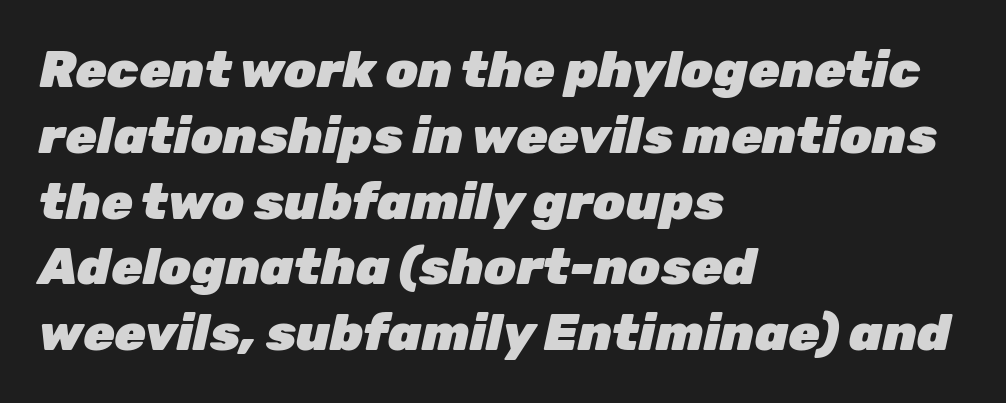
{"italic": "yes", "lean": "right", "slant_degrees": 12, "bold": "yes", "weight": "heavy", "width": "normal", "stroke_contrast": "low", "x_height": "medium", "monospaced": "no", "underline": "no", "align": "left", "line_spacing": "normal", "line_spacing_ratio": 1.29, "letter_spacing": "normal", "letter_spacing_em": 0.0, "glyph_px": 51}
